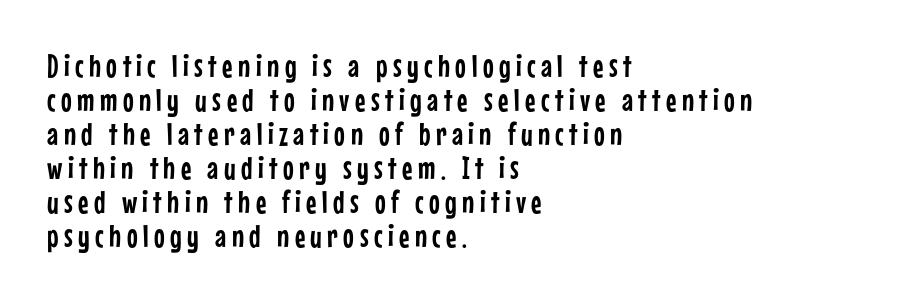
Q: Is the text italic (slanted)? A: No, it is upright.
Q: Is the typeface a serif or a sans-serif typeface? A: Sans-serif.
Q: Is the text underlined? A: No.
Q: How is the paragraph aligned? A: Left-aligned.
Q: Is the spacing between lines tight, normal or loose? A: Tight.
Q: Width (condensed, normal, or wide)? A: Condensed.
Q: Stroke contrast? A: Low.
Q: x-height? A: Medium.
Q: Monospaced? A: No.
